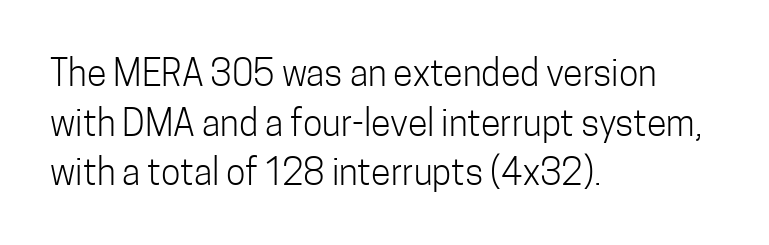
Q: Is the text bold? A: No.
Q: Is the text italic (slanted)? A: No, it is upright.
Q: Is the typeface a serif or a sans-serif typeface? A: Sans-serif.
Q: Is the text underlined? A: No.
Q: How is the paragraph aligned? A: Left-aligned.
Q: Is the spacing between letters normal or unusually wide? A: Normal.
Q: Is the spacing between lines tight, normal or loose? A: Normal.
Q: Width (condensed, normal, or wide)? A: Condensed.
Q: Stroke contrast? A: Low.
Q: x-height? A: Medium.
Q: Monospaced? A: No.
